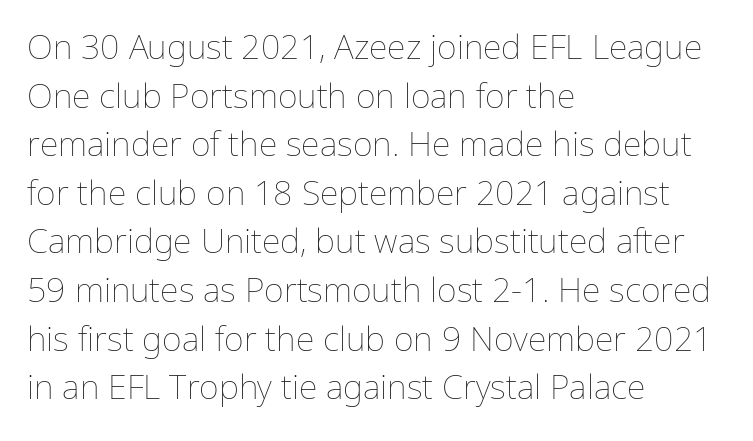
Spacing verdict: proportional, widths tailored to each character. This sample keeps an unexceptional amount of space between lines. Stroke thickness stays within the range of a standard reading face or lighter. A classic flush-left, rag-right setting is used for this passage. Nothing unusual about the tracking: characters are spaced as the font intends. The space beneath each line is pristine and unruled.
